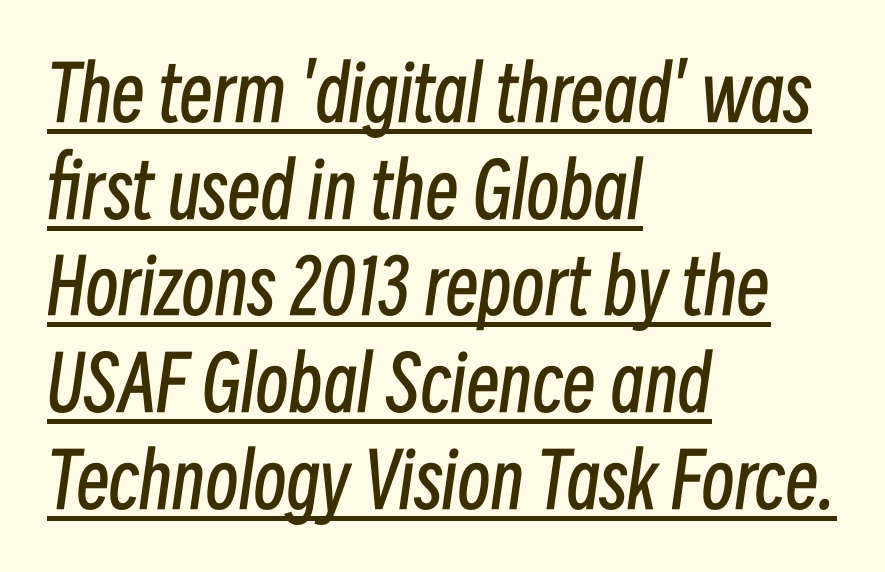
Q: Is the text bold? A: No.
Q: Is the text italic (slanted)? A: Yes, it leans right by about 8 degrees.
Q: Is the text underlined? A: Yes.
Q: How is the paragraph aligned? A: Left-aligned.
Q: Is the spacing between letters normal or unusually wide? A: Normal.
Q: Is the spacing between lines tight, normal or loose? A: Normal.
Q: Width (condensed, normal, or wide)? A: Condensed.
Q: Stroke contrast? A: Low.
Q: x-height? A: Medium.
Q: Monospaced? A: No.
